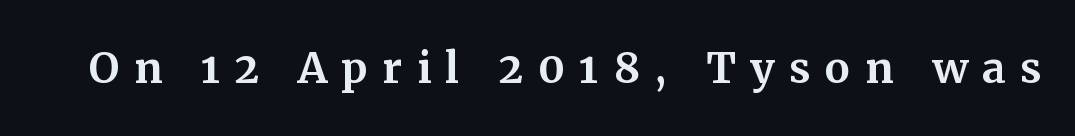
Q: Is the text italic (slanted)? A: No, it is upright.
Q: Is the typeface a serif or a sans-serif typeface? A: Serif.
Q: Is the text underlined? A: No.
Q: Is the spacing between letters normal or unusually wide? A: Unusually wide.
Q: Width (condensed, normal, or wide)? A: Normal.
Q: Stroke contrast? A: Medium.
Q: x-height? A: Medium.
Q: Monospaced? A: No.
